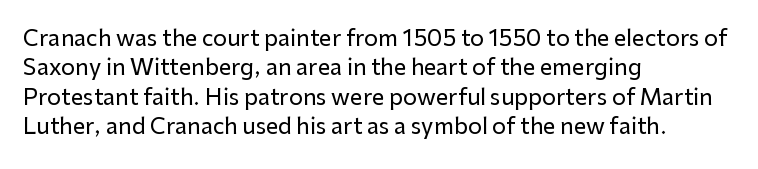
{"italic": "no", "underline": "no", "align": "left", "line_spacing": "normal", "line_spacing_ratio": 1.34, "letter_spacing": "normal", "letter_spacing_em": 0.0, "glyph_px": 22}
